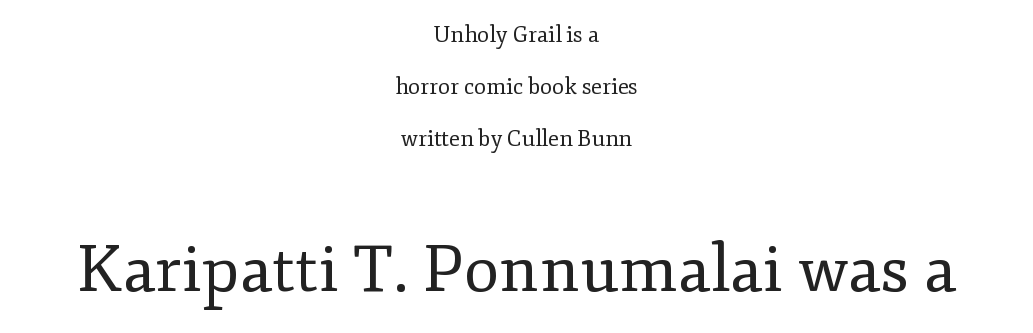
Q: Is the text bold? A: No.
Q: Is the text italic (slanted)? A: No, it is upright.
Q: Is the typeface a serif or a sans-serif typeface? A: Serif.
Q: Is the text underlined? A: No.
Q: How is the paragraph aligned? A: Centered.
Q: Is the spacing between letters normal or unusually wide? A: Normal.
Q: Is the spacing between lines tight, normal or loose? A: Loose.
Q: Which block of text is set in a larger size, the first (top) or the second (bottom)? A: The second (bottom) one.
Q: Width (condensed, normal, or wide)? A: Normal.
Q: Stroke contrast? A: Low.
Q: x-height? A: Small.
Q: Monospaced? A: No.
